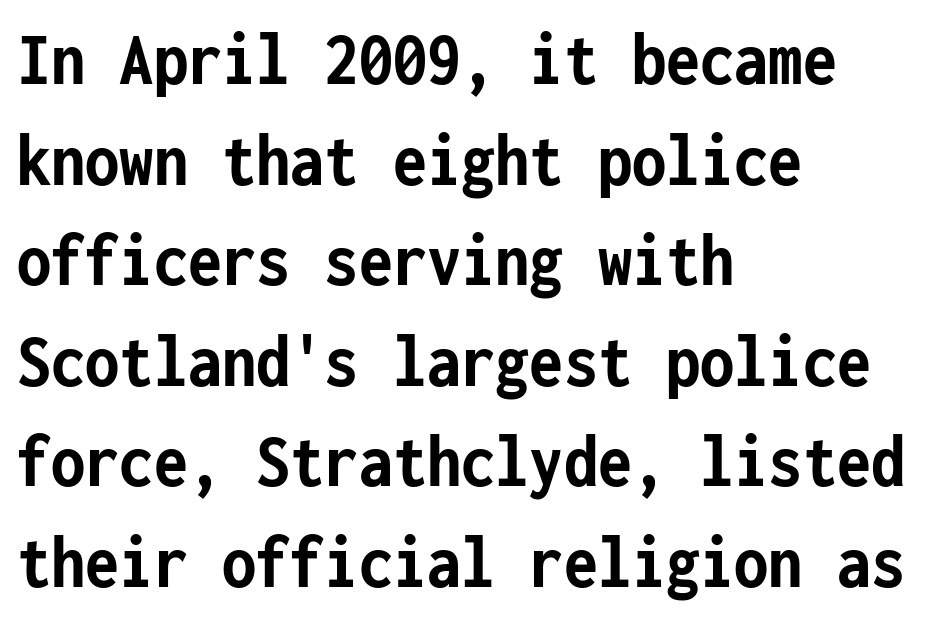
The image shows 78 px semibold, condensed sans-serif type, upright, monospaced; set left-aligned, normal line spacing (1.29x), normal letter spacing, not underlined; low stroke contrast and a medium x-height.
